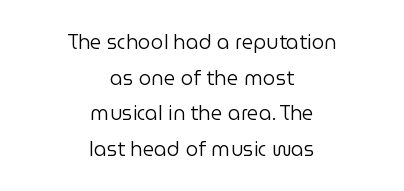
Q: Is the text bold? A: No.
Q: Is the text italic (slanted)? A: No, it is upright.
Q: Is the text underlined? A: No.
Q: How is the paragraph aligned? A: Centered.
Q: Is the spacing between letters normal or unusually wide? A: Normal.
